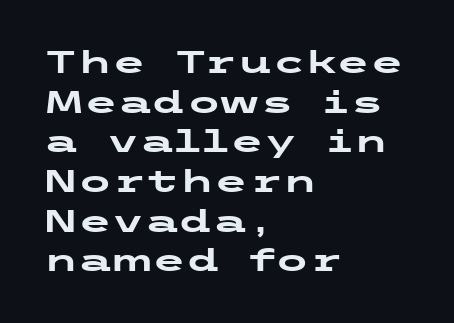
{"serif": "no", "italic": "no", "bold": "yes", "weight": "heavy", "width": "wide", "stroke_contrast": "low", "x_height": "medium", "underline": "no", "align": "left", "line_spacing": "normal", "line_spacing_ratio": 1.28, "letter_spacing": "normal", "letter_spacing_em": 0.0, "glyph_px": 31}
